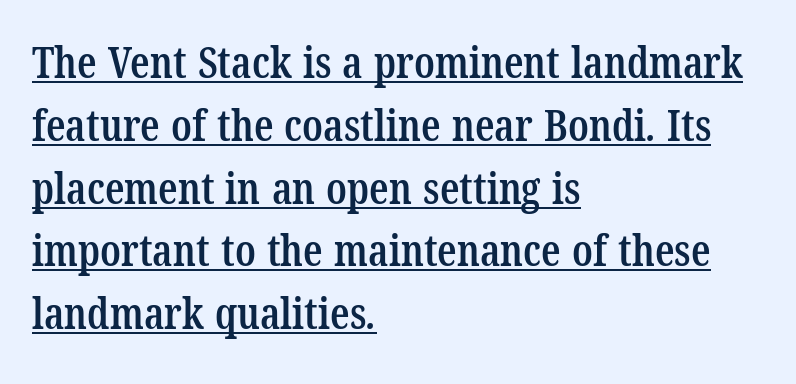
Q: Is the text bold? A: Semi-bold.
Q: Is the typeface a serif or a sans-serif typeface? A: Serif.
Q: Is the text underlined? A: Yes.
Q: How is the paragraph aligned? A: Left-aligned.
Q: Is the spacing between letters normal or unusually wide? A: Normal.
Q: Is the spacing between lines tight, normal or loose? A: Normal.
Q: Width (condensed, normal, or wide)? A: Condensed.
Q: Stroke contrast? A: Low.
Q: x-height? A: Medium.
Q: Monospaced? A: No.
